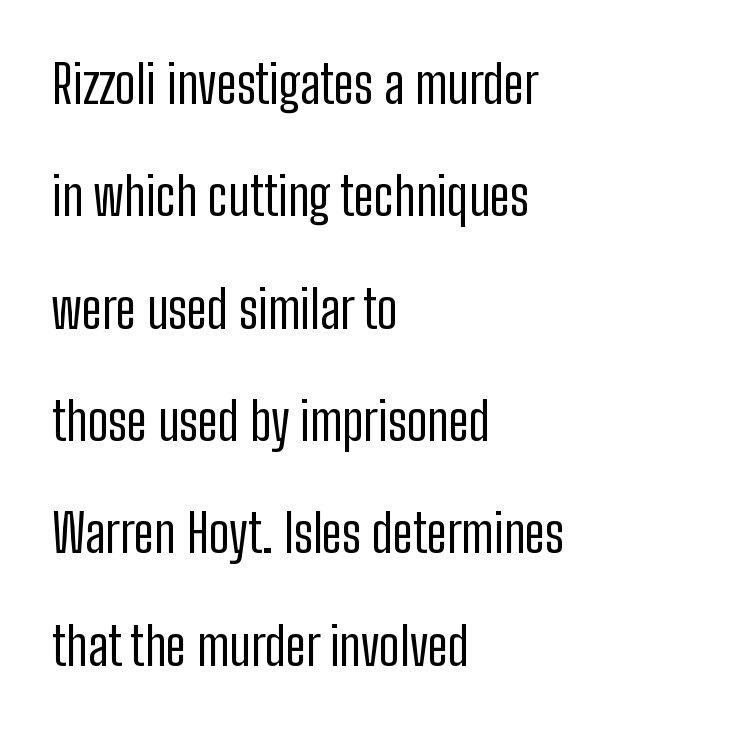
Q: Is the text bold? A: No.
Q: Is the text italic (slanted)? A: No, it is upright.
Q: Is the typeface a serif or a sans-serif typeface? A: Sans-serif.
Q: Is the text underlined? A: No.
Q: How is the paragraph aligned? A: Left-aligned.
Q: Is the spacing between letters normal or unusually wide? A: Normal.
Q: Is the spacing between lines tight, normal or loose? A: Loose.
Q: Width (condensed, normal, or wide)? A: Condensed.
Q: Stroke contrast? A: Low.
Q: x-height? A: Medium.
Q: Monospaced? A: No.
